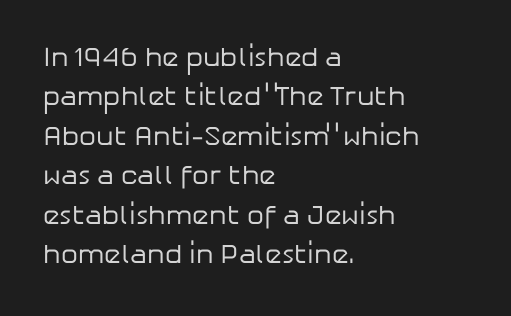
Quick note: not italic, upright. Is the stroke heavy? The answer is a plain regular-or-lighter. The setting favours the left margin, as ordinary paragraphs usually do. Has an underline been added? It has not. Tracking here is standard; glyphs follow each other at the usual distance. Line spacing here is normal.
